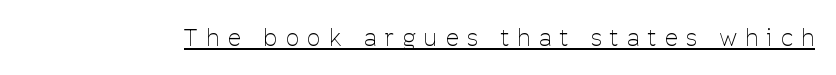
Q: Is the text bold? A: No.
Q: Is the text italic (slanted)? A: No, it is upright.
Q: Is the text underlined? A: Yes.
Q: Is the spacing between letters normal or unusually wide? A: Unusually wide.
